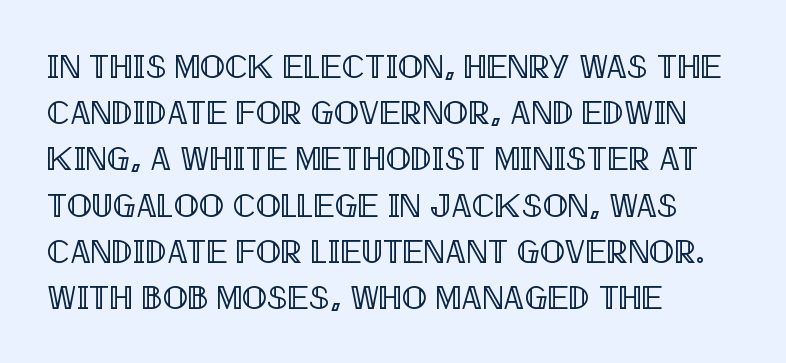
These lines are rendered in a variable-pitch font. The letters sit at their default tracking, neither squeezed nor spread. This is roman type, the default non-slanted kind. Is the block centered? No — it sits flush against the left margin. The passage shown is not underscored anywhere. Whoever set this chose a conventional vertical rhythm.
